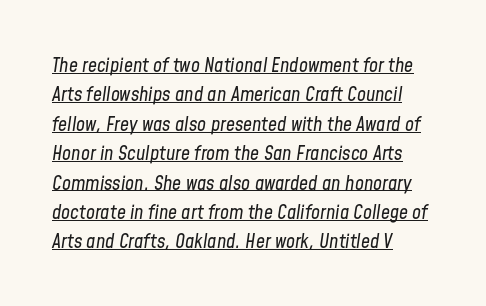
The image shows 20 px text type, italic (leaning right); set left-aligned, normal line spacing (1.47x), normal letter spacing, underlined.
